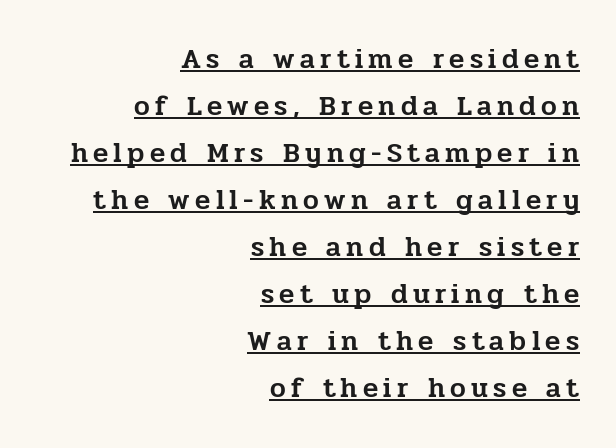
The image shows 28 px serif type, upright; set right-aligned, normal line spacing (1.68x), underlined; low stroke contrast and a medium x-height.
